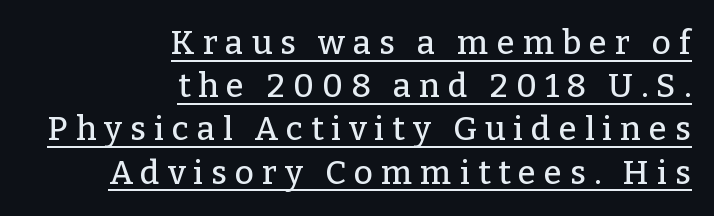
Q: Is the text italic (slanted)? A: No, it is upright.
Q: Is the typeface a serif or a sans-serif typeface? A: Serif.
Q: Is the text underlined? A: Yes.
Q: How is the paragraph aligned? A: Right-aligned.
Q: Is the spacing between letters normal or unusually wide? A: Unusually wide.
Q: Is the spacing between lines tight, normal or loose? A: Normal.
Q: Width (condensed, normal, or wide)? A: Normal.
Q: Stroke contrast? A: Low.
Q: x-height? A: Medium.
Q: Monospaced? A: No.
